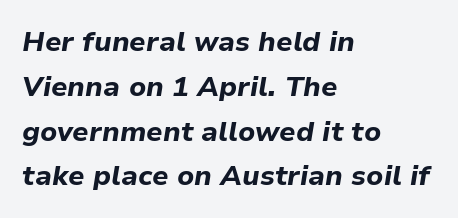
Q: Is the text bold? A: Yes.
Q: Is the text italic (slanted)? A: Yes, it leans right by about 9 degrees.
Q: Is the text underlined? A: No.
Q: How is the paragraph aligned? A: Left-aligned.
Q: Is the spacing between letters normal or unusually wide? A: Normal.
Q: Is the spacing between lines tight, normal or loose? A: Normal.
Q: Width (condensed, normal, or wide)? A: Normal.
Q: Stroke contrast? A: Low.
Q: x-height? A: Medium.
Q: Monospaced? A: No.
